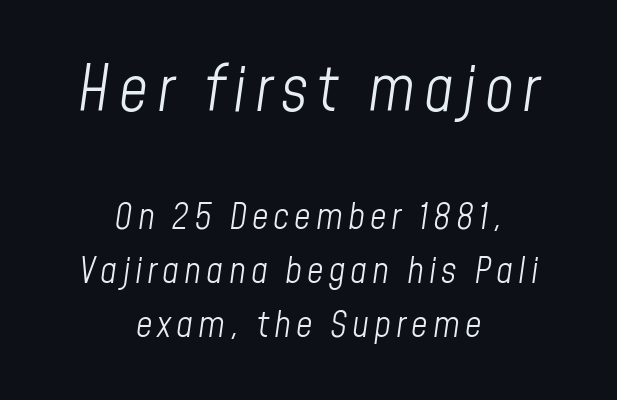
{"italic": "yes", "lean": "right", "slant_degrees": 8, "bold": "no", "weight": "light", "width": "condensed", "stroke_contrast": "low", "x_height": "medium", "monospaced": "no", "underline": "no", "align": "center", "line_spacing": "normal", "line_spacing_ratio": 1.5, "larger_block": "first", "size_ratio": 1.75, "glyph_px": 63}
